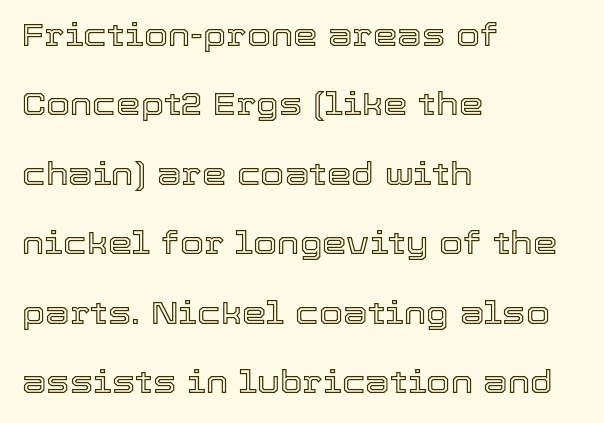
{"italic": "no", "width": "normal", "x_height": "medium", "monospaced": "no", "underline": "no", "align": "left", "line_spacing": "loose", "line_spacing_ratio": 2.24, "letter_spacing": "normal", "letter_spacing_em": 0.0, "glyph_px": 31}
